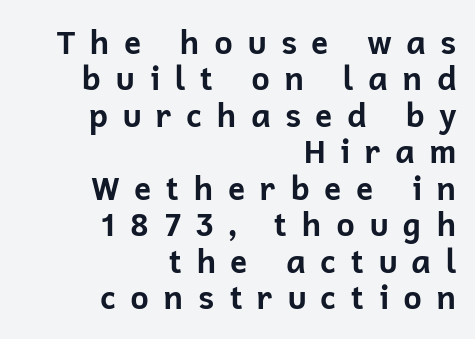
{"serif": "no", "italic": "no", "bold": "yes", "weight": "bold", "width": "normal", "stroke_contrast": "low", "x_height": "medium", "monospaced": "no", "underline": "no", "align": "right", "line_spacing": "tight", "line_spacing_ratio": 1.14, "letter_spacing": "wide", "letter_spacing_em": 0.43, "glyph_px": 32}
